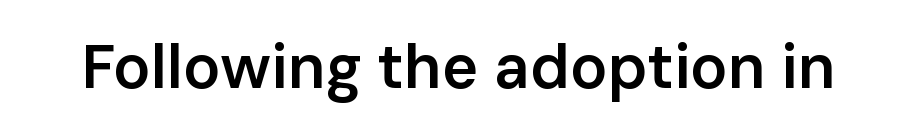
The image shows 62 px semibold sans-serif type, upright; set normal letter spacing, not underlined; low stroke contrast and a medium x-height.
